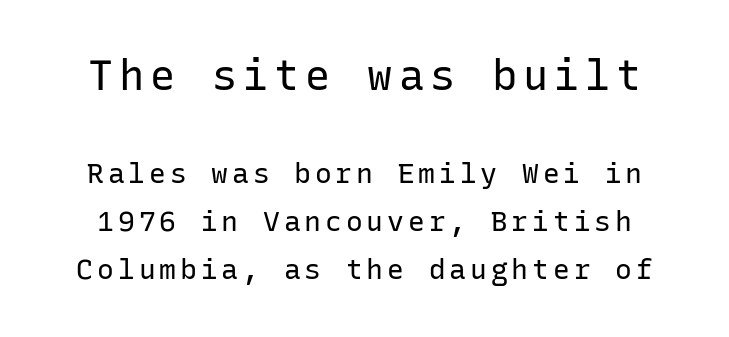
Is the stroke heavy? The answer is a plain regular-or-lighter. If you squint, the top block still reads clearly — it's the larger of the two. Just letters on the line, the space beneath them empty. Quick note: not italic, upright. These lines are rendered in a fixed-pitch font.
